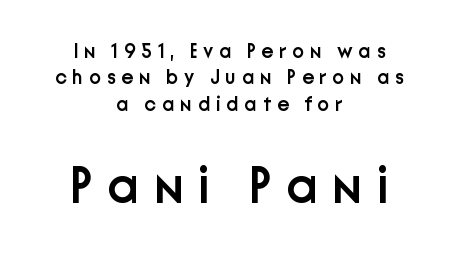
Q: Is the text bold? A: Semi-bold.
Q: Is the text italic (slanted)? A: No, it is upright.
Q: Is the typeface a serif or a sans-serif typeface? A: Sans-serif.
Q: Is the text underlined? A: No.
Q: How is the paragraph aligned? A: Centered.
Q: Is the spacing between letters normal or unusually wide? A: Unusually wide.
Q: Is the spacing between lines tight, normal or loose? A: Normal.
Q: Which block of text is set in a larger size, the first (top) or the second (bottom)? A: The second (bottom) one.
Q: Width (condensed, normal, or wide)? A: Normal.
Q: Stroke contrast? A: Low.
Q: x-height? A: Medium.
Q: Monospaced? A: No.
